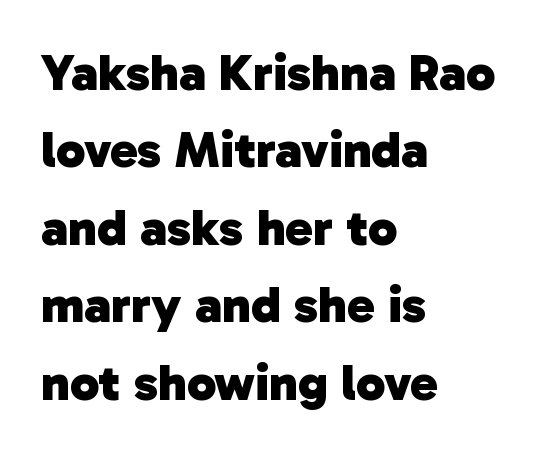
Q: Is the text bold? A: Yes.
Q: Is the typeface a serif or a sans-serif typeface? A: Sans-serif.
Q: Is the text underlined? A: No.
Q: How is the paragraph aligned? A: Left-aligned.
Q: Is the spacing between letters normal or unusually wide? A: Normal.
Q: Is the spacing between lines tight, normal or loose? A: Normal.
Q: Width (condensed, normal, or wide)? A: Normal.
Q: Stroke contrast? A: Low.
Q: x-height? A: Medium.
Q: Monospaced? A: No.
